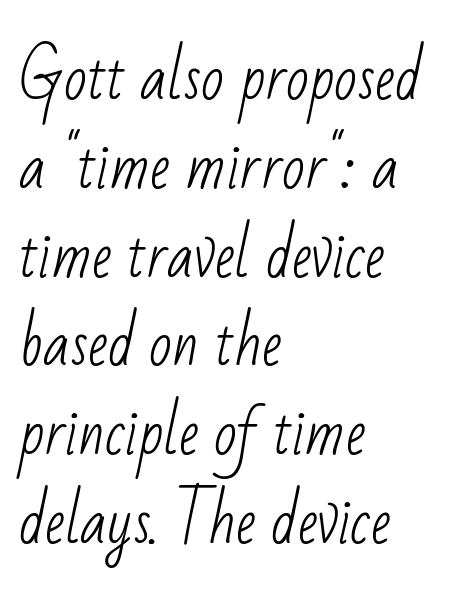
Interline gaps are of average width in this sample. A typesetter would call this proportional, since set widths differ per character. Clear beneath every line of the passage. The glyphs in this specimen are sans serif. Line starts are locked; line ends wander. Ink coverage per letter is moderate at most.
